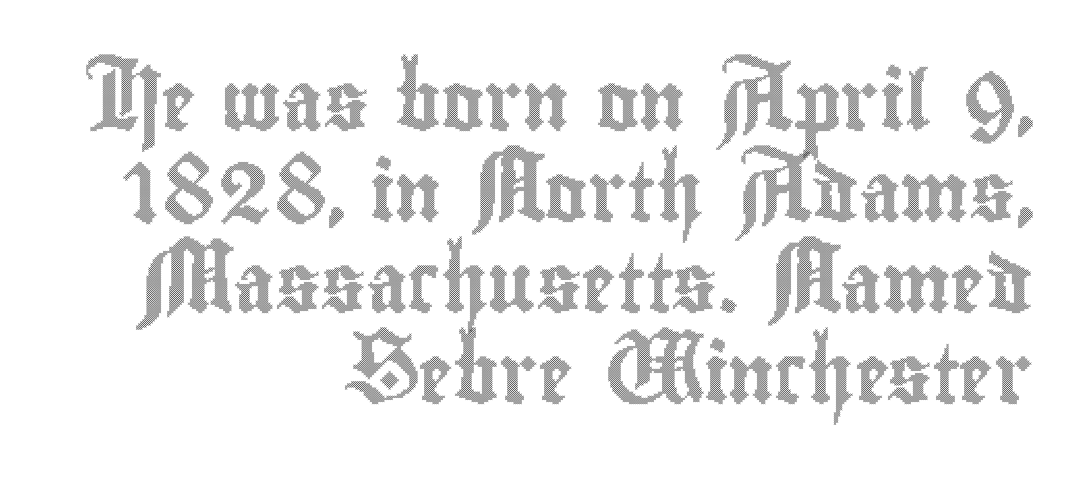
Q: Is the text italic (slanted)? A: No, it is upright.
Q: Is the text underlined? A: No.
Q: How is the paragraph aligned? A: Right-aligned.
Q: Is the spacing between letters normal or unusually wide? A: Normal.
Q: Is the spacing between lines tight, normal or loose? A: Normal.
Q: Width (condensed, normal, or wide)? A: Condensed.
Q: x-height? A: Small.
Q: Monospaced? A: No.
